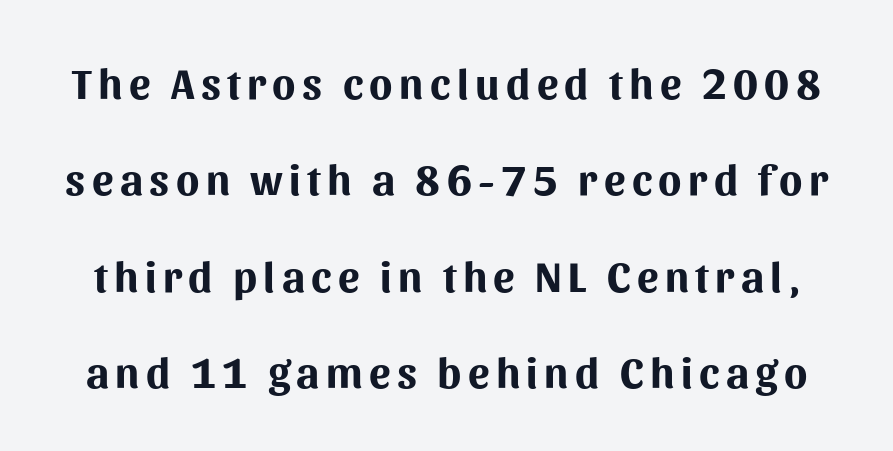
Q: Is the text bold? A: Yes.
Q: Is the text italic (slanted)? A: No, it is upright.
Q: Is the typeface a serif or a sans-serif typeface? A: Sans-serif.
Q: Is the text underlined? A: No.
Q: Is the spacing between lines tight, normal or loose? A: Loose.
Q: Width (condensed, normal, or wide)? A: Normal.
Q: Stroke contrast? A: Medium.
Q: x-height? A: Medium.
Q: Monospaced? A: No.
